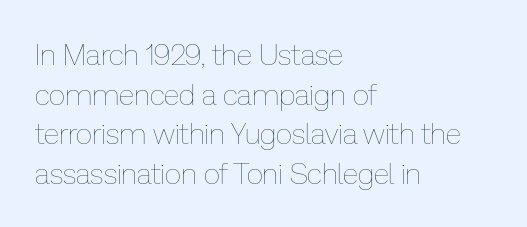
The image shows 29 px thin type, upright; set left-aligned, normal line spacing (1.37x), normal letter spacing, not underlined; low stroke contrast and a medium x-height.
